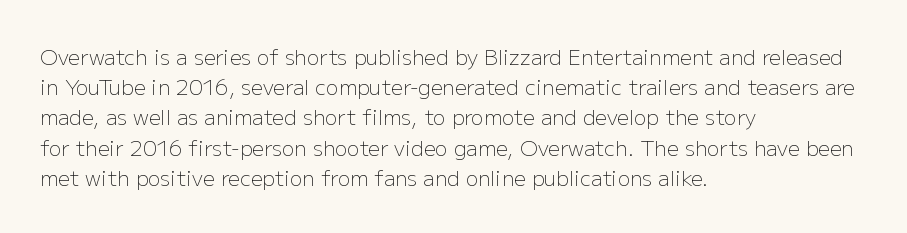
Q: Is the text bold? A: No.
Q: Is the text italic (slanted)? A: No, it is upright.
Q: Is the text underlined? A: No.
Q: How is the paragraph aligned? A: Left-aligned.
Q: Is the spacing between letters normal or unusually wide? A: Normal.
Q: Is the spacing between lines tight, normal or loose? A: Normal.
